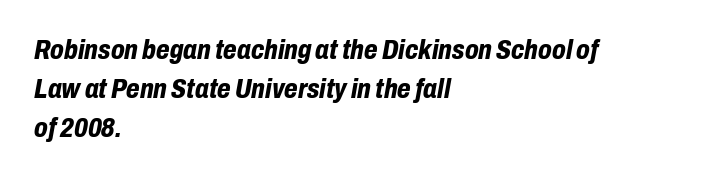
The image shows 28 px bold, condensed type, italic (leaning right); set left-aligned, normal line spacing (1.4x), normal letter spacing, not underlined; low stroke contrast and a medium x-height.
